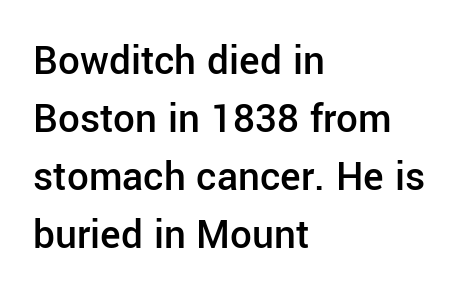
Vertically, the passage feels balanced, rows spaced as you'd expect. What weight is shown? A semibold, between regular and bold. Style check: upright. Every row of glyphs begins at an identical x-position on the left. Think of a printed novel: that variable character pitch is what you see here. There is no visible air inserted between adjacent glyphs.
